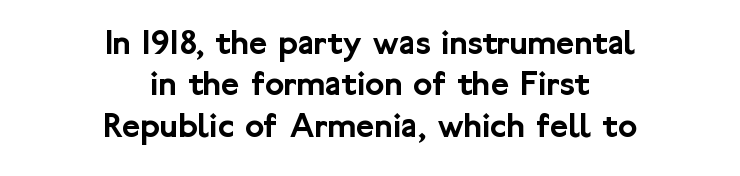
{"serif": "no", "italic": "no", "width": "normal", "stroke_contrast": "low", "x_height": "medium", "monospaced": "no", "underline": "no", "align": "center", "line_spacing": "tight", "line_spacing_ratio": 1.15, "letter_spacing": "normal", "letter_spacing_em": 0.0, "glyph_px": 36}
